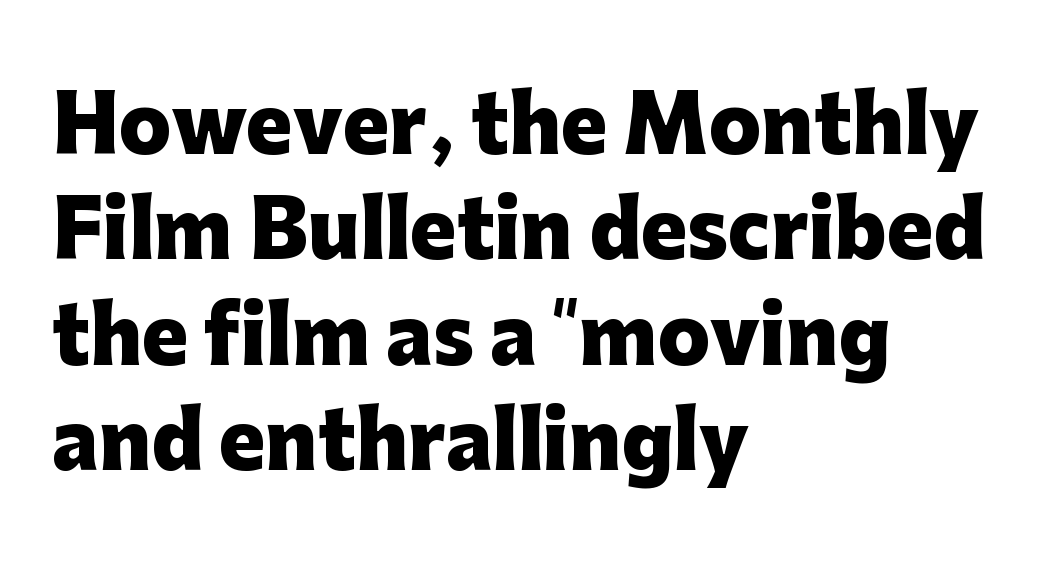
{"serif": "no", "italic": "no", "bold": "yes", "weight": "heavy", "width": "normal", "stroke_contrast": "low", "x_height": "medium", "monospaced": "no", "underline": "no", "align": "left", "line_spacing": "normal", "line_spacing_ratio": 1.37, "letter_spacing": "normal", "letter_spacing_em": 0.0, "glyph_px": 77}
